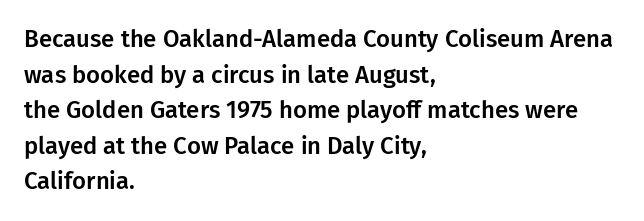
Q: Is the text italic (slanted)? A: No, it is upright.
Q: Is the text underlined? A: No.
Q: How is the paragraph aligned? A: Left-aligned.
Q: Is the spacing between letters normal or unusually wide? A: Normal.
Q: Is the spacing between lines tight, normal or loose? A: Normal.
